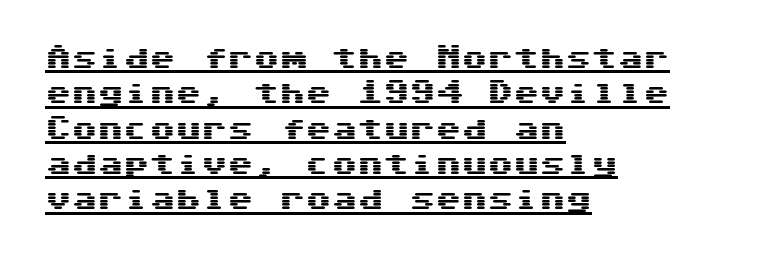
Somebody hit Ctrl+U on this one — the words are underlined. Line spacing here is normal. Tracking here is standard; glyphs follow each other at the usual distance. The axis of the letterforms is exactly vertical.
